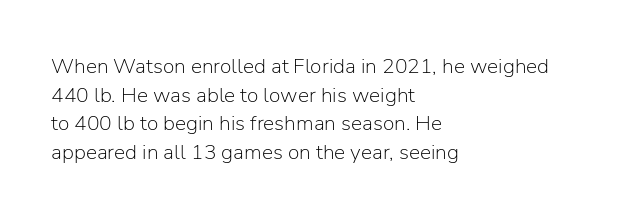
The image shows 21 px text type, upright; set left-aligned, normal line spacing (1.36x), normal letter spacing, not underlined.
